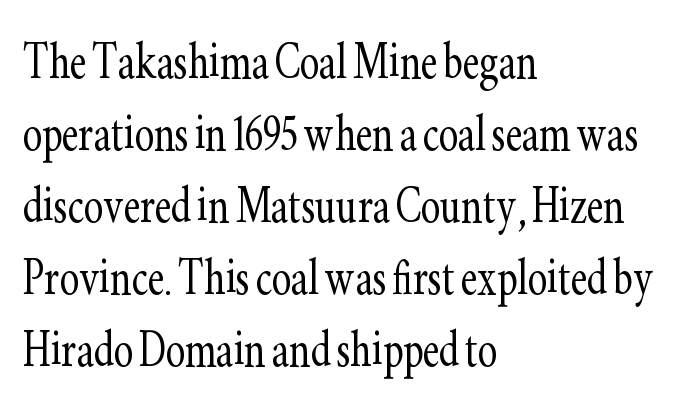
{"serif": "yes", "italic": "no", "bold": "no", "weight": "light", "width": "condensed", "stroke_contrast": "low", "x_height": "small", "monospaced": "no", "underline": "no", "align": "left", "line_spacing_ratio": 1.22, "letter_spacing": "normal", "letter_spacing_em": 0.0, "glyph_px": 59}
